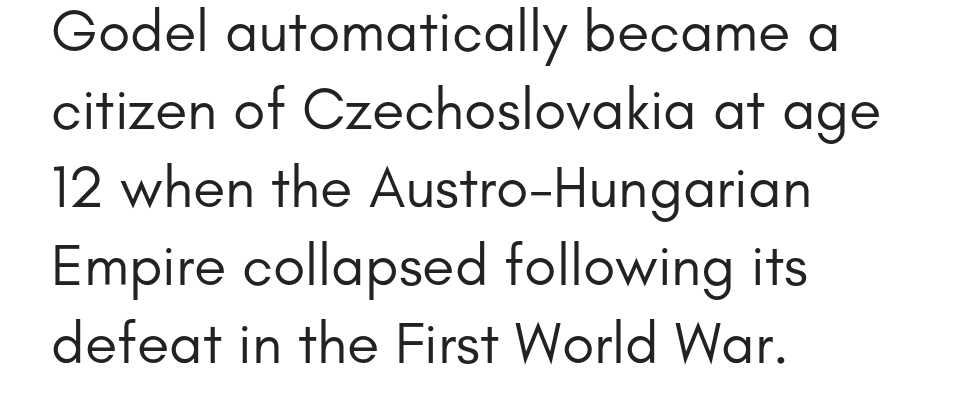
Q: Is the text bold? A: No.
Q: Is the text italic (slanted)? A: No, it is upright.
Q: Is the typeface a serif or a sans-serif typeface? A: Sans-serif.
Q: Is the text underlined? A: No.
Q: How is the paragraph aligned? A: Left-aligned.
Q: Is the spacing between letters normal or unusually wide? A: Normal.
Q: Is the spacing between lines tight, normal or loose? A: Normal.
Q: Width (condensed, normal, or wide)? A: Normal.
Q: Stroke contrast? A: Low.
Q: x-height? A: Small.
Q: Monospaced? A: No.
